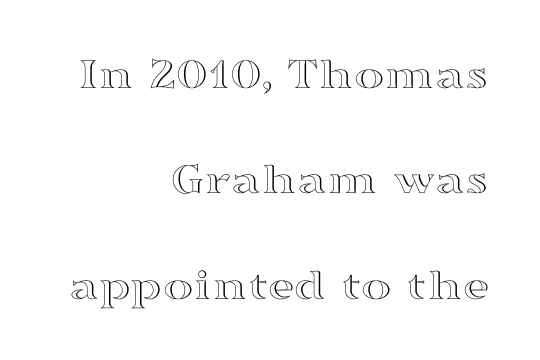
The image shows 46 px wide type, upright; set right-aligned, loose line spacing (2.29x), normal letter spacing, not underlined; a medium x-height.
